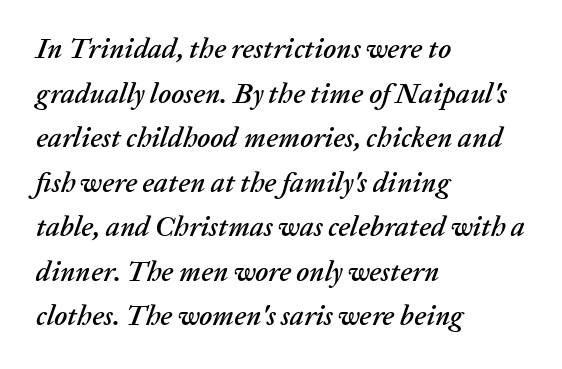
The image shows 28 px text type, italic (leaning right); set left-aligned, normal line spacing (1.59x), normal letter spacing, not underlined; low stroke contrast and a medium x-height.
